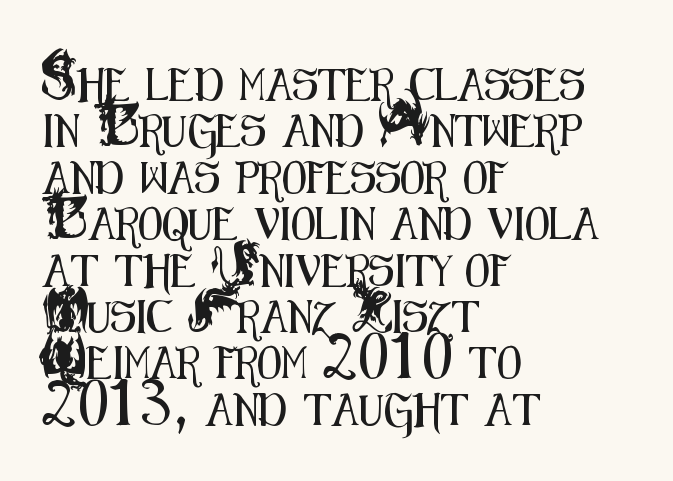
The image shows 32 px condensed sans-serif type, upright; set left-aligned, normal line spacing (1.45x), normal letter spacing, not underlined; medium stroke contrast and a small x-height.
